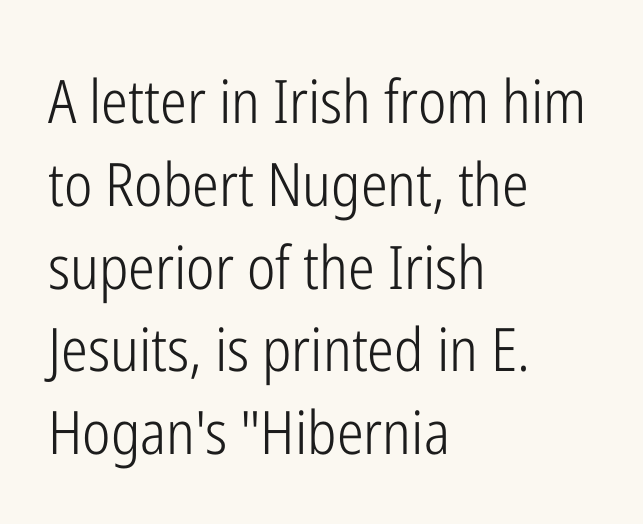
The image shows 60 px light, condensed sans-serif type, upright; set left-aligned, normal line spacing (1.38x), normal letter spacing, not underlined; low stroke contrast and a medium x-height.
